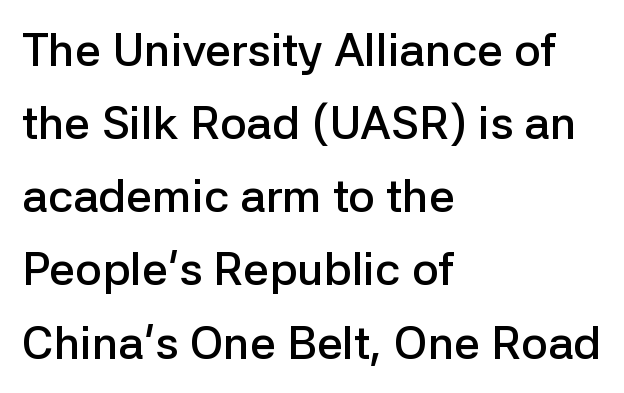
Line spacing here is normal. The passage shown is semibold, sitting just below true bold. Look at the bottom of the vertical strokes: they stop flat, with no serifs. Here the designer chose a conventional face with non-uniform glyph widths.
